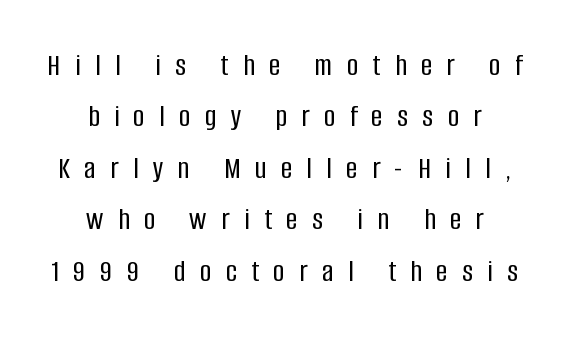
The image shows 31 px condensed sans-serif type, upright; set centered, normal line spacing (1.66x), unusually wide letter spacing (+0.47 em), not underlined; low stroke contrast and a large x-height.
